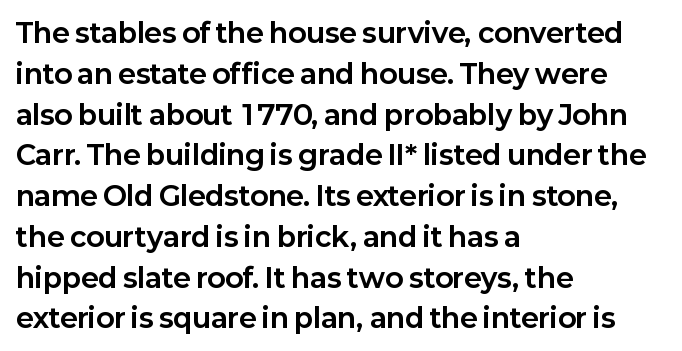
{"italic": "no", "bold": "yes", "underline": "no", "align": "left", "line_spacing": "normal", "line_spacing_ratio": 1.51, "letter_spacing": "normal", "letter_spacing_em": 0.0, "glyph_px": 27}
